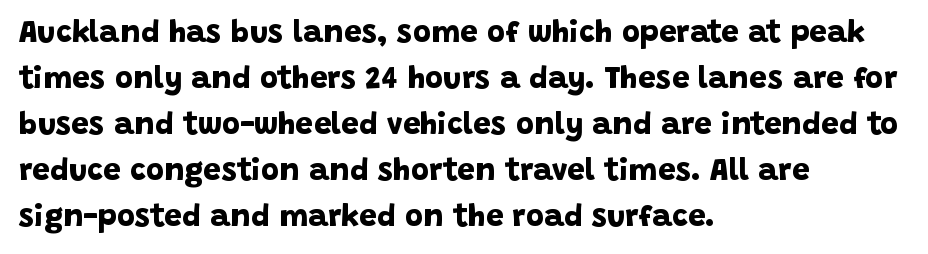
The image shows 31 px bold sans-serif type; set left-aligned, normal line spacing (1.48x), normal letter spacing, not underlined; low stroke contrast and a large x-height.
